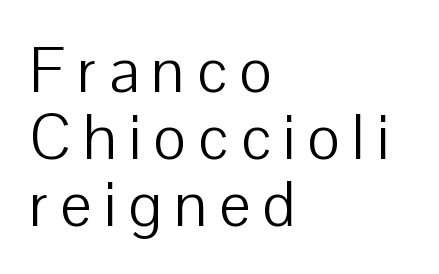
Note the varied advance widths — an 'i' is clearly narrower than an 'm'. If you drew a line through each stem, it would be perfectly vertical. Which margin do the lines hug? The left one — the right edge is uneven. Weight: regular or lighter. The passage shown stacks its lines with hardly any gap. Descender tails drop into unmarked territory.
